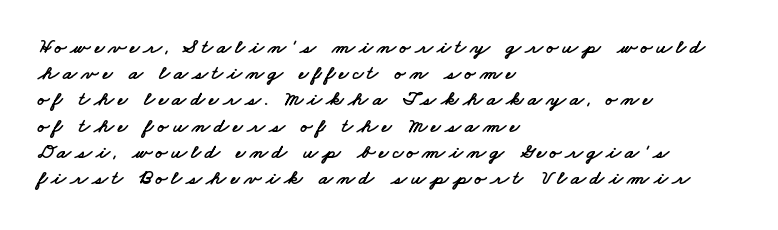
{"underline": "no", "align": "left", "line_spacing": "normal", "line_spacing_ratio": 1.25, "glyph_px": 21}
